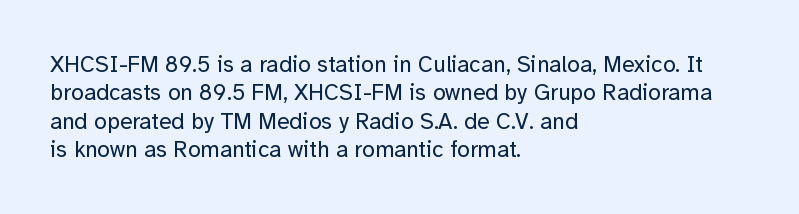
{"italic": "no", "bold": "no", "underline": "no", "align": "left", "line_spacing_ratio": 1.23, "letter_spacing": "normal", "letter_spacing_em": 0.0, "glyph_px": 23}
